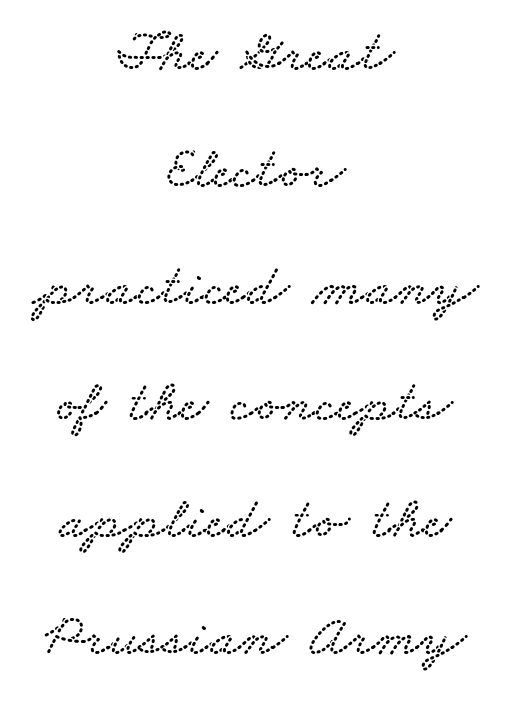
The image shows 59 px wide serif type; set centered, loose line spacing (1.98x), normal letter spacing, not underlined; low stroke contrast and a small x-height.
